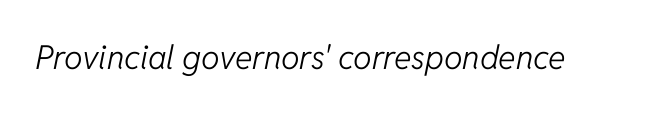
The image shows 33 px light type, italic (leaning right); set normal letter spacing, not underlined; low stroke contrast and a medium x-height.
